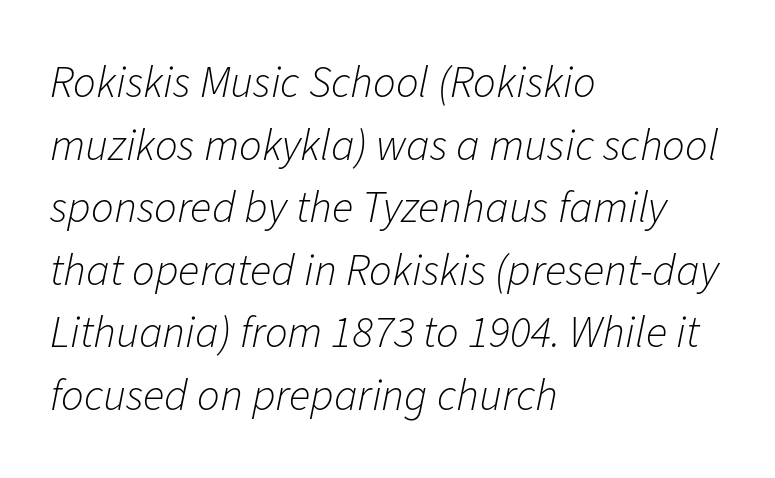
{"italic": "yes", "lean": "right", "slant_degrees": 11, "bold": "no", "weight": "light", "width": "normal", "stroke_contrast": "low", "x_height": "medium", "monospaced": "no", "underline": "no", "align": "left", "line_spacing": "normal", "line_spacing_ratio": 1.39, "letter_spacing": "normal", "letter_spacing_em": 0.0, "glyph_px": 45}
